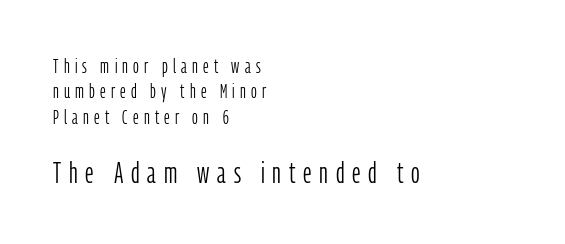
{"serif": "no", "italic": "no", "bold": "no", "weight": "light", "width": "condensed", "stroke_contrast": "low", "x_height": "medium", "monospaced": "no", "underline": "no", "align": "left", "line_spacing": "normal", "line_spacing_ratio": 1.27, "letter_spacing": "wide", "letter_spacing_em": 0.26, "larger_block": "second", "size_ratio": 1.5, "glyph_px": 30}
